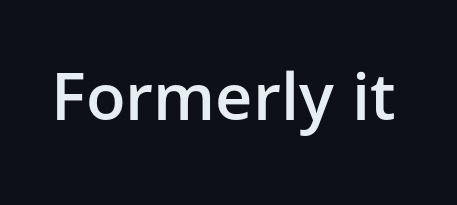
Q: Is the text bold? A: Semi-bold.
Q: Is the text italic (slanted)? A: No, it is upright.
Q: Is the typeface a serif or a sans-serif typeface? A: Sans-serif.
Q: Is the text underlined? A: No.
Q: Is the spacing between letters normal or unusually wide? A: Normal.
Q: Width (condensed, normal, or wide)? A: Normal.
Q: Stroke contrast? A: Low.
Q: x-height? A: Medium.
Q: Monospaced? A: No.
